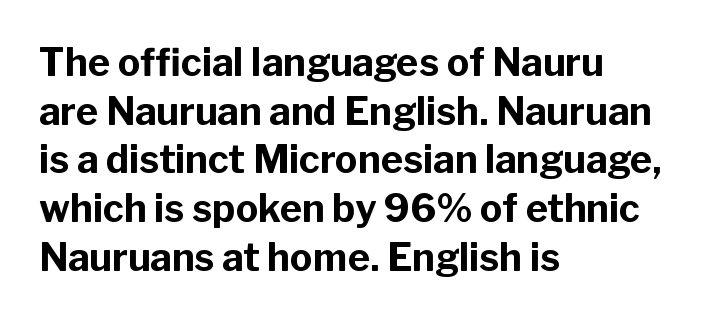
These lines are rendered in a variable-pitch font. Compared with an ordinary text face, these strokes are far heavier — a full bold. The type family on display is of the sans-serif kind. Descenders hang freely into open space. The horizontal fit of the characters is conventional and even. In CSS terms this would be text-align: left.
